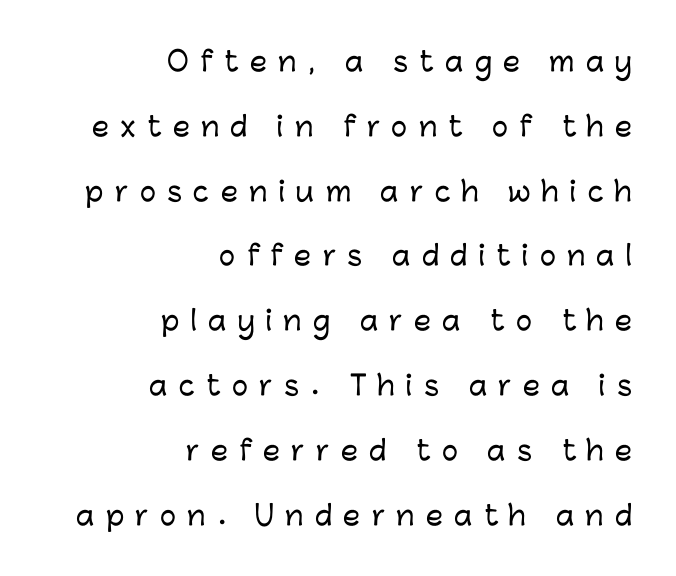
This is roman type, the default non-slanted kind. Compared with typical body copy, the letter spacing here is much looser. Compared with a flush-left layout, this one pins lines to the opposite, right side. Just letters on the line, the space beneath them empty. Vertically, the passage feels expansive, rows floating well apart.
